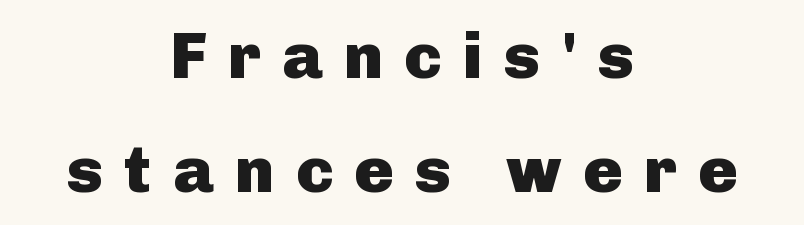
{"serif": "no", "italic": "no", "bold": "yes", "weight": "heavy", "width": "normal", "stroke_contrast": "low", "x_height": "medium", "monospaced": "no", "underline": "no", "align": "center", "line_spacing_ratio": 1.75, "letter_spacing": "wide", "letter_spacing_em": 0.33, "glyph_px": 65}
